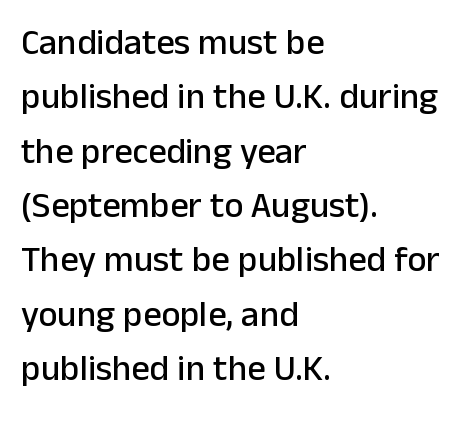
Q: Is the text italic (slanted)? A: No, it is upright.
Q: Is the typeface a serif or a sans-serif typeface? A: Sans-serif.
Q: Is the text underlined? A: No.
Q: How is the paragraph aligned? A: Left-aligned.
Q: Is the spacing between letters normal or unusually wide? A: Normal.
Q: Is the spacing between lines tight, normal or loose? A: Normal.
Q: Width (condensed, normal, or wide)? A: Normal.
Q: Stroke contrast? A: Low.
Q: x-height? A: Medium.
Q: Monospaced? A: No.
